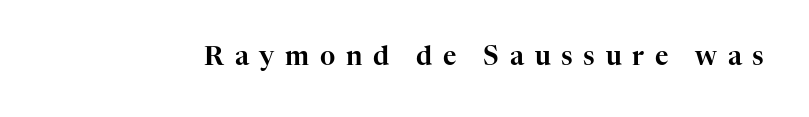
Italic? Not at all — the glyphs are vertical. The rendering inserts visible extra space after every character. Anything drawn beneath the words? Only blank space.
